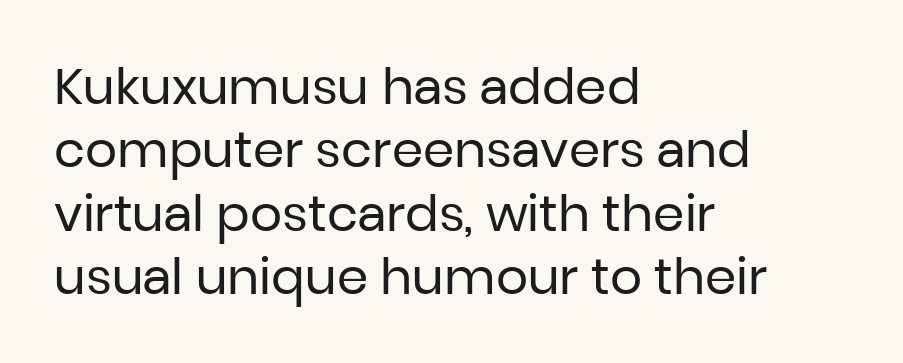
{"serif": "no", "italic": "no", "bold": "no", "weight": "regular", "width": "normal", "stroke_contrast": "low", "x_height": "medium", "monospaced": "no", "underline": "no", "align": "left", "line_spacing": "normal", "line_spacing_ratio": 1.27, "letter_spacing": "normal", "letter_spacing_em": 0.0, "glyph_px": 50}
